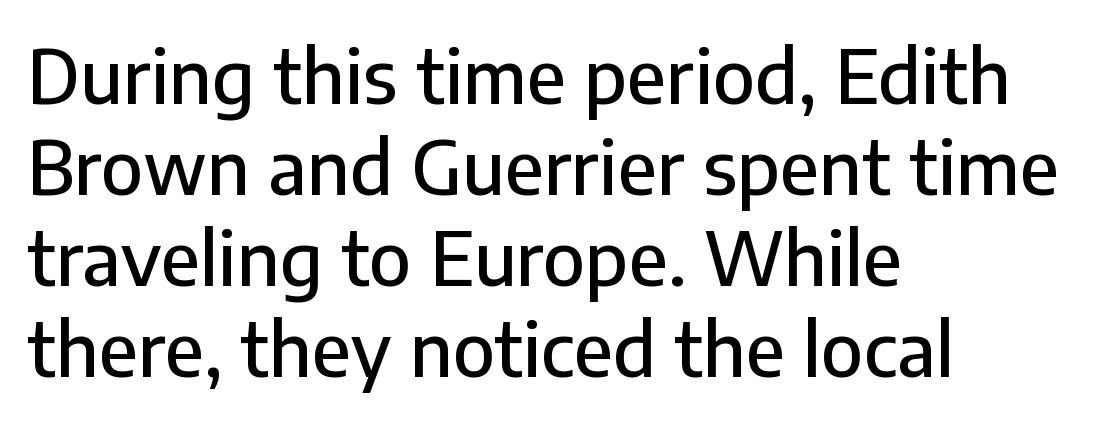
I'd call this a sans setting — the letters go barefoot. Quick note: not italic, upright. Any mark beneath the type? The region is blank. The letters sit at their default tracking, neither squeezed nor spread. Proportional: the letters do not fall into vertical columns. Notice how the passage keeps a crisp vertical edge on the left only.
